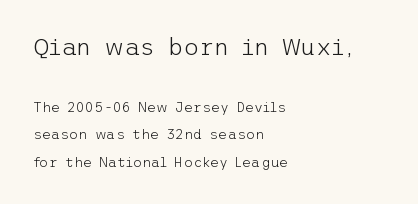
Q: Is the text bold? A: No.
Q: Is the text italic (slanted)? A: No, it is upright.
Q: Is the text underlined? A: No.
Q: How is the paragraph aligned? A: Left-aligned.
Q: Is the spacing between letters normal or unusually wide? A: Normal.
Q: Is the spacing between lines tight, normal or loose? A: Loose.
Q: Which block of text is set in a larger size, the first (top) or the second (bottom)? A: The first (top) one.
